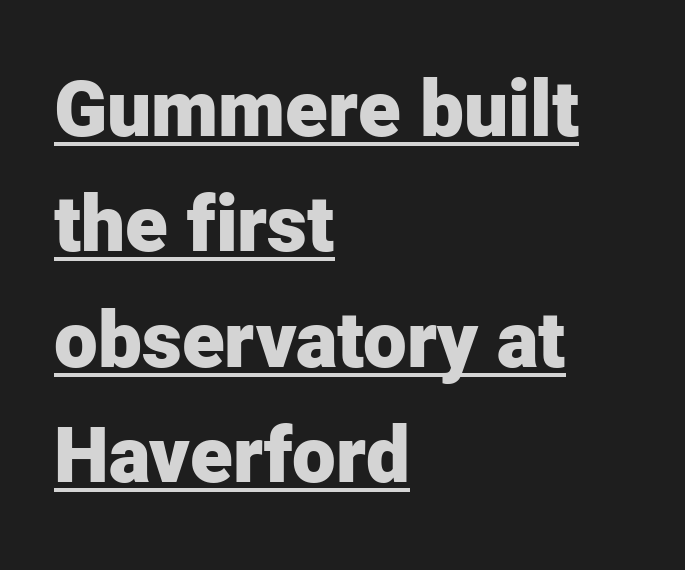
The image shows 78 px heavy sans-serif type, upright; set left-aligned, normal line spacing (1.48x), normal letter spacing, underlined; low stroke contrast and a medium x-height.
